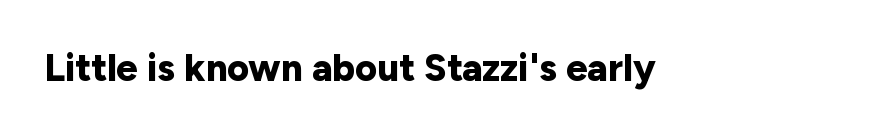
Q: Is the text bold? A: Yes.
Q: Is the text italic (slanted)? A: No, it is upright.
Q: Is the typeface a serif or a sans-serif typeface? A: Sans-serif.
Q: Is the text underlined? A: No.
Q: Is the spacing between letters normal or unusually wide? A: Normal.
Q: Width (condensed, normal, or wide)? A: Normal.
Q: Stroke contrast? A: Low.
Q: x-height? A: Medium.
Q: Monospaced? A: No.
